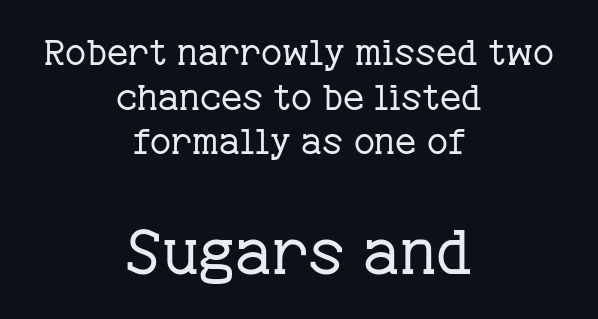
Underline: absent. Students, note that the glyphs here touch the page at normal intervals. Caption: upper text group reduced, lower text group enlarged. Little horizontal feet cap the strokes, marking this as serif type. The strokes are not fattened; the text isn't bold. Is this a fixed-width face? No — the glyphs have proportional, varying widths.
